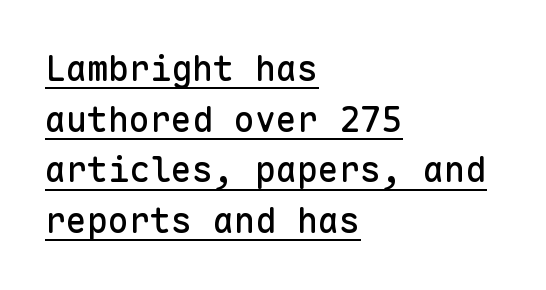
The image shows 35 px sans-serif type, upright, monospaced; set left-aligned, normal line spacing (1.45x), normal letter spacing, underlined; low stroke contrast and a medium x-height.
